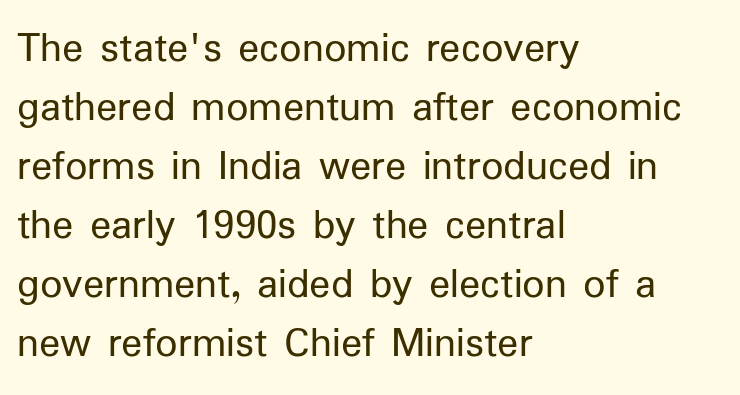
The image shows 44 px regular-weight sans-serif type, upright; set left-aligned, normal line spacing (1.34x), normal letter spacing, not underlined; low stroke contrast and a medium x-height.
